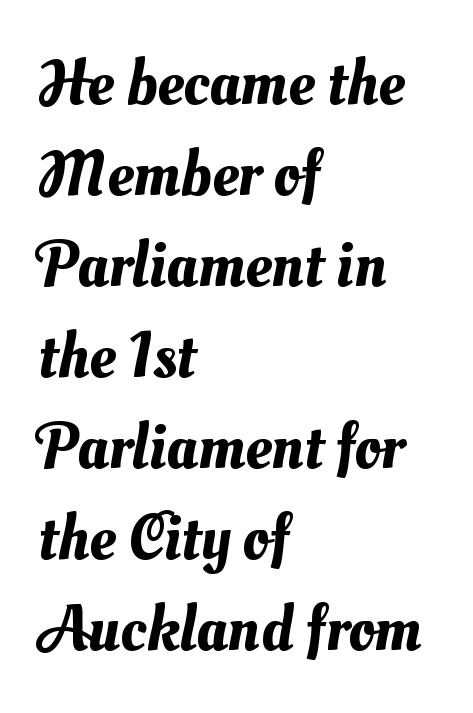
{"width": "normal", "stroke_contrast": "medium", "x_height": "small", "monospaced": "no", "underline": "no", "align": "left", "line_spacing": "normal", "line_spacing_ratio": 1.4, "letter_spacing": "normal", "letter_spacing_em": 0.0, "glyph_px": 65}
